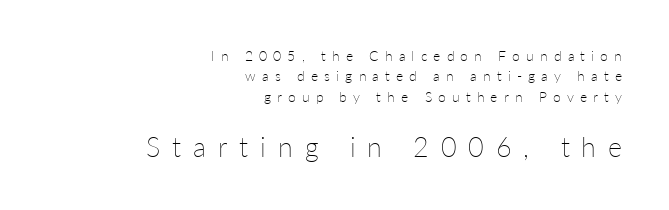
Q: Is the text bold? A: No.
Q: Is the text italic (slanted)? A: No, it is upright.
Q: Is the text underlined? A: No.
Q: How is the paragraph aligned? A: Right-aligned.
Q: Is the spacing between letters normal or unusually wide? A: Unusually wide.
Q: Is the spacing between lines tight, normal or loose? A: Normal.
Q: Which block of text is set in a larger size, the first (top) or the second (bottom)? A: The second (bottom) one.
